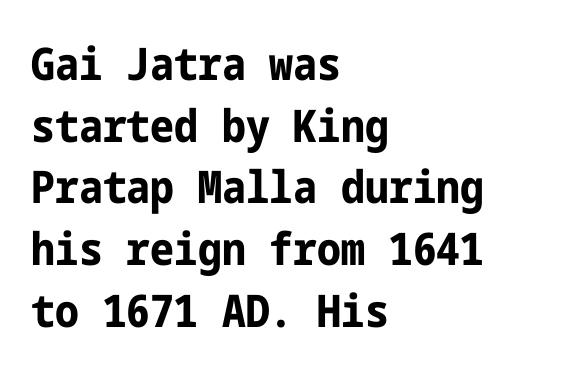
The image shows 45 px bold, condensed sans-serif type, upright; set left-aligned, normal line spacing (1.37x), normal letter spacing, not underlined; low stroke contrast and a medium x-height.
